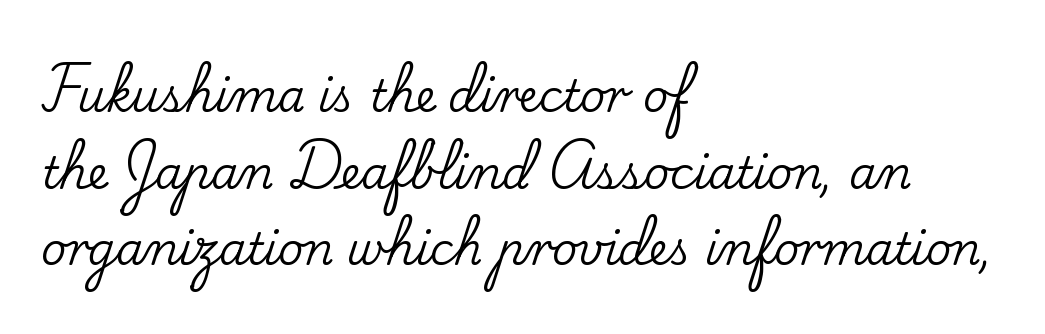
{"serif": "yes", "width": "normal", "stroke_contrast": "low", "x_height": "small", "monospaced": "no", "underline": "no", "align": "left", "line_spacing_ratio": 1.74, "letter_spacing": "normal", "letter_spacing_em": 0.0, "glyph_px": 44}
